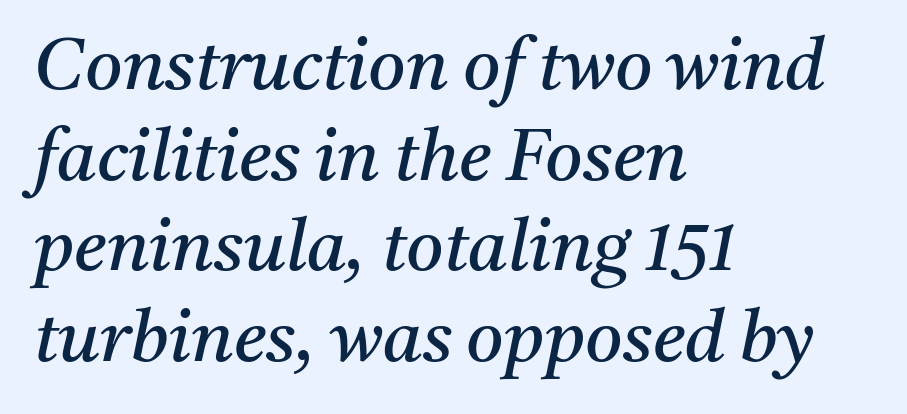
{"serif": "yes", "italic": "yes", "lean": "right", "slant_degrees": 11, "bold": "no", "weight": "regular", "width": "normal", "stroke_contrast": "medium", "x_height": "medium", "monospaced": "no", "underline": "no", "align": "left", "line_spacing": "normal", "line_spacing_ratio": 1.26, "letter_spacing": "normal", "letter_spacing_em": 0.0, "glyph_px": 72}
